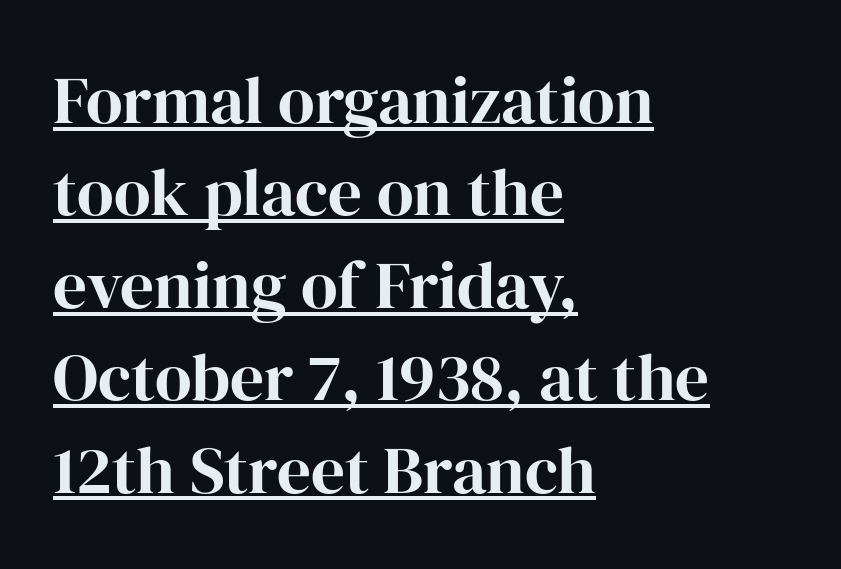
The image shows 67 px bold serif type, upright; set left-aligned, normal line spacing (1.38x), normal letter spacing, underlined; high stroke contrast and a medium x-height.
